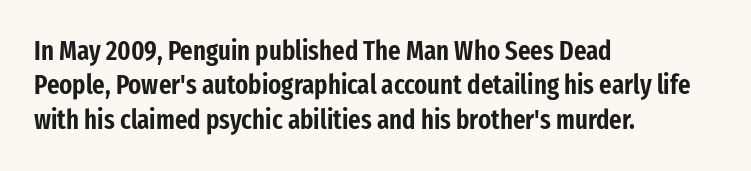
Q: Is the text italic (slanted)? A: No, it is upright.
Q: Is the text underlined? A: No.
Q: How is the paragraph aligned? A: Left-aligned.
Q: Is the spacing between letters normal or unusually wide? A: Normal.
Q: Is the spacing between lines tight, normal or loose? A: Normal.
